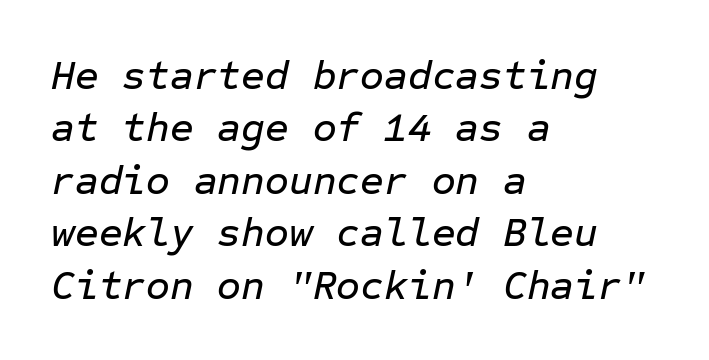
The image shows 41 px text type, italic (leaning right), monospaced; set left-aligned, normal line spacing (1.28x), normal letter spacing, not underlined; low stroke contrast and a medium x-height.
